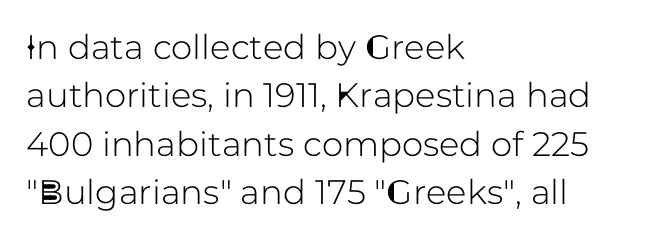
Plain, unruled lines of type. These lines were composed using upright roman letters. The face used here is proportionally spaced, like ordinary book or web type. In CSS terms this would be text-align: left. Summary of vertical rhythm: regular, with standard interline spacing. The letters carry no serifs — their stems end cleanly without finishing strokes.
